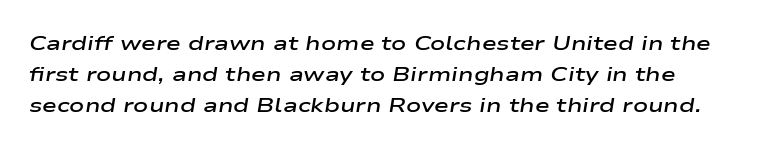
The image shows 20 px text type, italic (leaning right); set left-aligned, normal line spacing (1.54x), normal letter spacing, not underlined.
